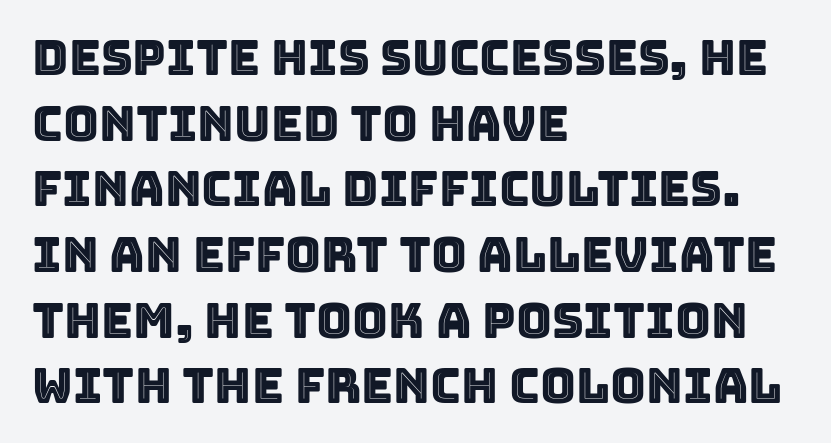
The image shows 49 px text type, upright; set left-aligned, normal line spacing (1.34x), normal letter spacing, not underlined; a large x-height.
